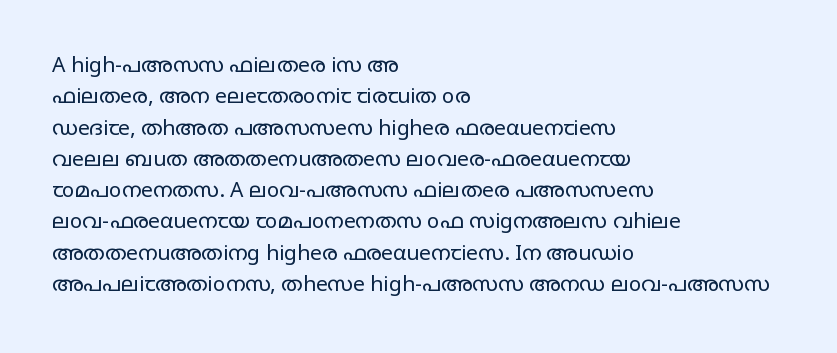
The image shows 21 px text type, upright; set left-aligned, normal line spacing (1.49x), normal letter spacing, not underlined.
